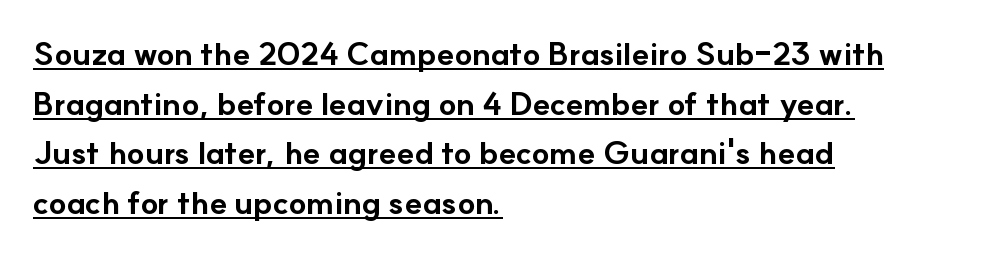
Q: Is the text bold? A: Yes.
Q: Is the text italic (slanted)? A: No, it is upright.
Q: Is the typeface a serif or a sans-serif typeface? A: Sans-serif.
Q: Is the text underlined? A: Yes.
Q: How is the paragraph aligned? A: Left-aligned.
Q: Is the spacing between letters normal or unusually wide? A: Normal.
Q: Is the spacing between lines tight, normal or loose? A: Normal.
Q: Width (condensed, normal, or wide)? A: Normal.
Q: Stroke contrast? A: Low.
Q: x-height? A: Small.
Q: Monospaced? A: No.
